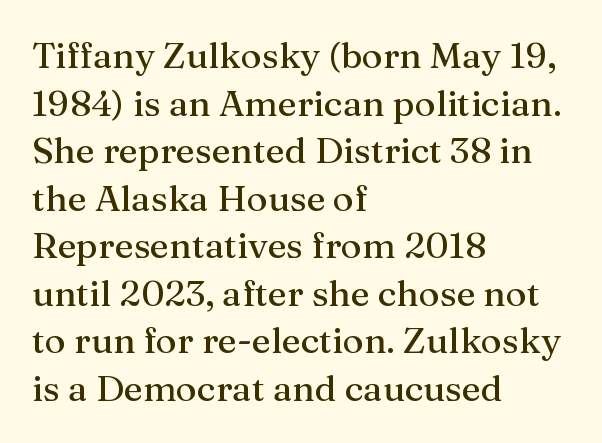
The type family on display is of the serif kind. Line starts are locked; line ends wander. In terms of leading, this rendering sits right in the middle. This is the regular roman posture of the typeface.
